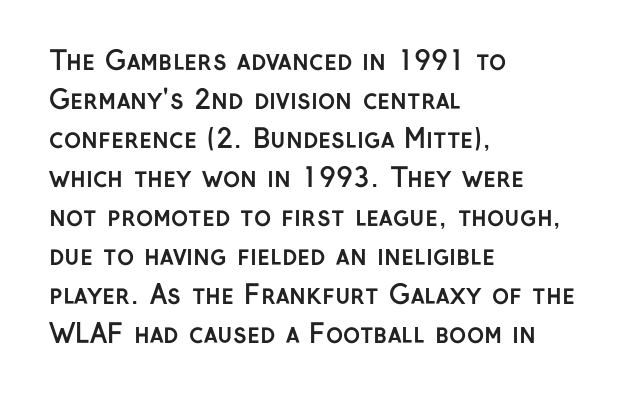
The image shows 26 px bold type, upright; set left-aligned, normal line spacing (1.5x), normal letter spacing, not underlined.
